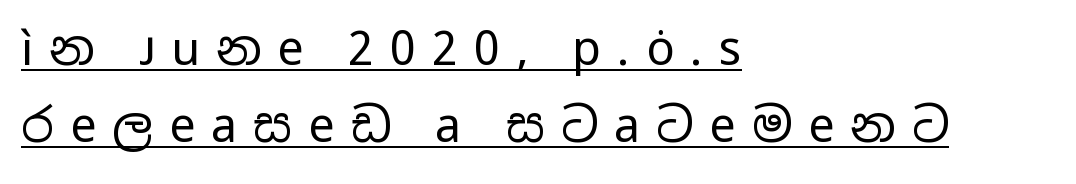
Q: Is the text bold? A: No.
Q: Is the text italic (slanted)? A: No, it is upright.
Q: Is the typeface a serif or a sans-serif typeface? A: Sans-serif.
Q: Is the text underlined? A: Yes.
Q: How is the paragraph aligned? A: Left-aligned.
Q: Is the spacing between letters normal or unusually wide? A: Unusually wide.
Q: Is the spacing between lines tight, normal or loose? A: Normal.
Q: Width (condensed, normal, or wide)? A: Wide.
Q: Stroke contrast? A: Low.
Q: x-height? A: Medium.
Q: Monospaced? A: No.
